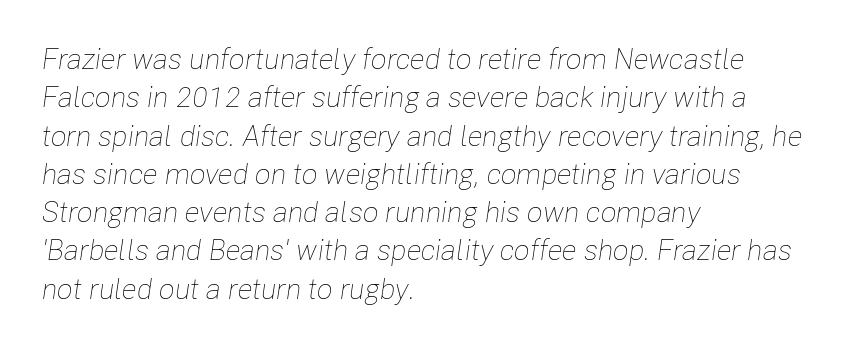
{"italic": "yes", "lean": "right", "slant_degrees": 8, "bold": "no", "weight": "thin", "width": "condensed", "stroke_contrast": "low", "x_height": "medium", "monospaced": "no", "underline": "no", "align": "left", "line_spacing": "normal", "line_spacing_ratio": 1.32, "letter_spacing": "normal", "letter_spacing_em": 0.0, "glyph_px": 29}
